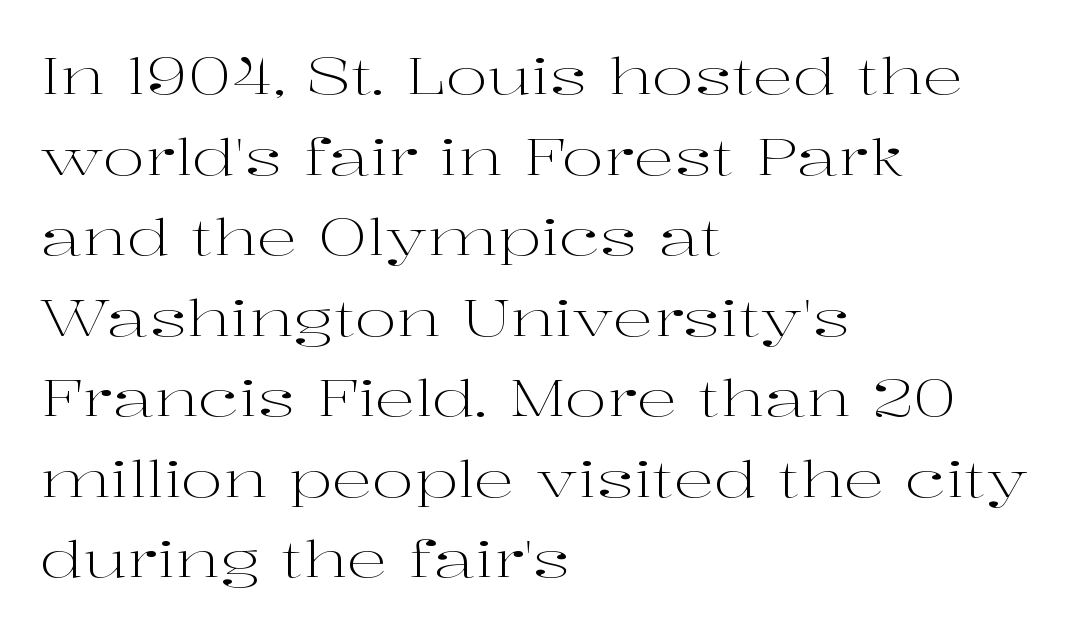
The image shows 51 px light, wide serif type, upright; set left-aligned, normal line spacing (1.58x), normal letter spacing, not underlined; high stroke contrast and a medium x-height.
